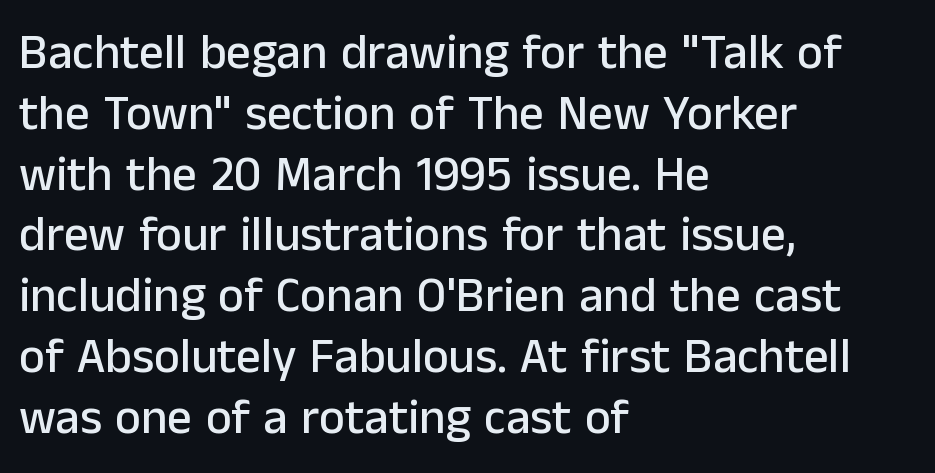
The image shows 49 px sans-serif type, upright; set left-aligned, line spacing 1.24x, normal letter spacing, not underlined; low stroke contrast and a medium x-height.
